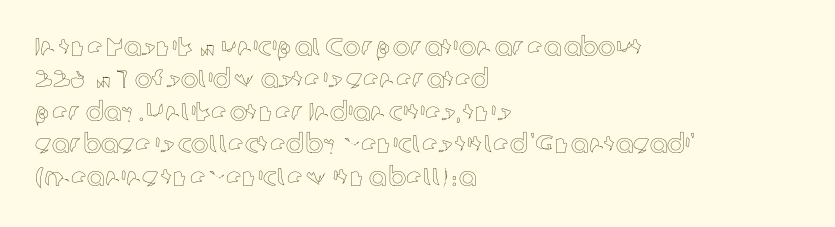
Q: Is the text italic (slanted)? A: No, it is upright.
Q: Is the text underlined? A: No.
Q: How is the paragraph aligned? A: Left-aligned.
Q: Is the spacing between letters normal or unusually wide? A: Normal.
Q: Is the spacing between lines tight, normal or loose? A: Normal.
